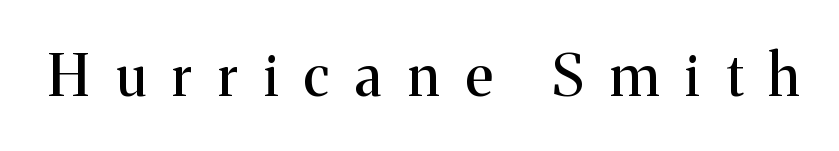
Q: Is the text italic (slanted)? A: No, it is upright.
Q: Is the typeface a serif or a sans-serif typeface? A: Serif.
Q: Is the text underlined? A: No.
Q: Is the spacing between letters normal or unusually wide? A: Unusually wide.
Q: Width (condensed, normal, or wide)? A: Normal.
Q: Stroke contrast? A: Medium.
Q: x-height? A: Medium.
Q: Monospaced? A: No.
